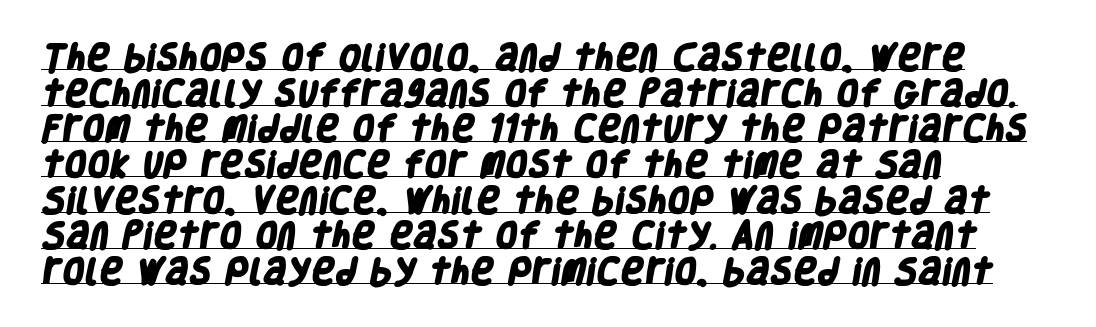
Q: Is the text bold? A: Yes.
Q: Is the typeface a serif or a sans-serif typeface? A: Sans-serif.
Q: Is the text underlined? A: Yes.
Q: How is the paragraph aligned? A: Left-aligned.
Q: Is the spacing between letters normal or unusually wide? A: Normal.
Q: Width (condensed, normal, or wide)? A: Condensed.
Q: Stroke contrast? A: Low.
Q: x-height? A: Large.
Q: Monospaced? A: No.
